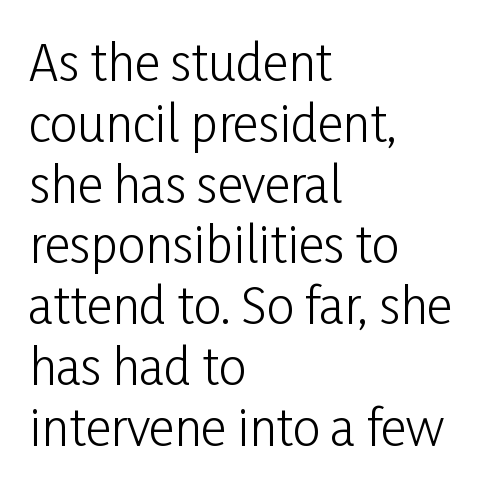
Q: Is the text bold? A: No.
Q: Is the text italic (slanted)? A: No, it is upright.
Q: Is the typeface a serif or a sans-serif typeface? A: Sans-serif.
Q: Is the text underlined? A: No.
Q: How is the paragraph aligned? A: Left-aligned.
Q: Is the spacing between letters normal or unusually wide? A: Normal.
Q: Width (condensed, normal, or wide)? A: Condensed.
Q: Stroke contrast? A: Low.
Q: x-height? A: Medium.
Q: Monospaced? A: No.
